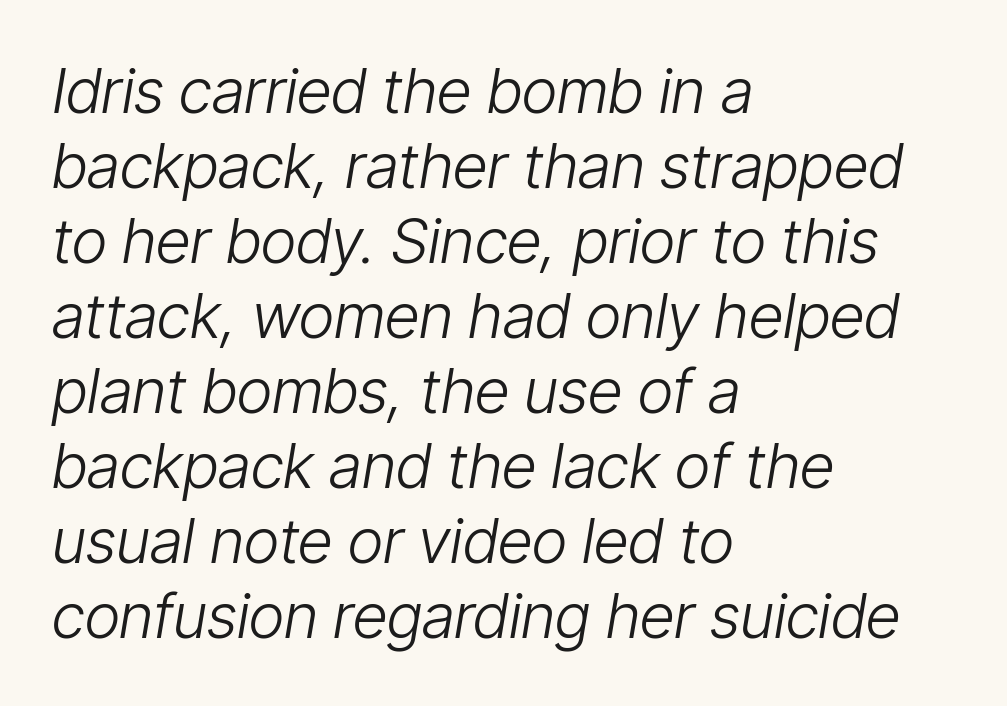
The image shows 62 px light, condensed type, italic (leaning right); set left-aligned, line spacing 1.21x, normal letter spacing, not underlined; low stroke contrast and a medium x-height.
